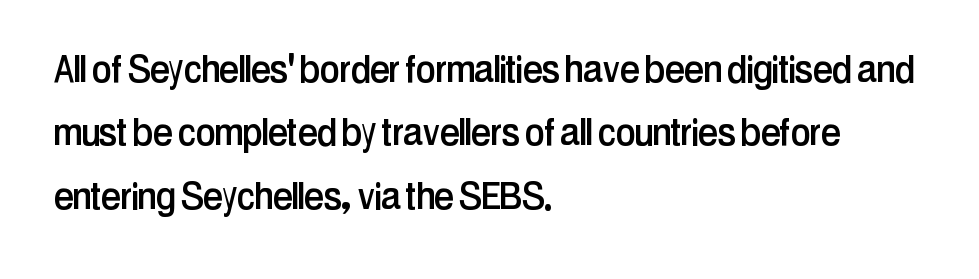
Which margin do the lines hug? The left one — the right edge is uneven. Only glyphs here, with clear space below each row. The font family rendered here belongs to the sans-serif group. Does the lettering tilt? It doesn't — this is upright. Leading matches the norm, producing a regular column.
